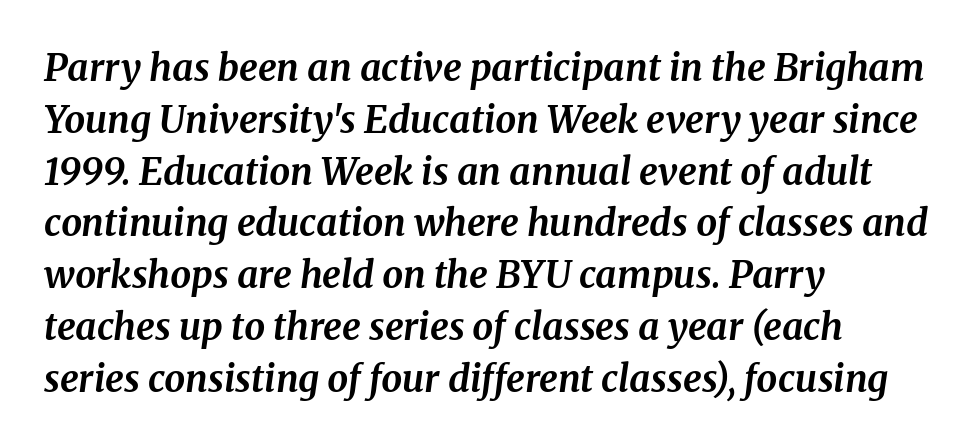
The image shows 37 px bold serif type, italic (leaning right); set left-aligned, normal line spacing (1.4x), normal letter spacing, not underlined; medium stroke contrast and a medium x-height.
